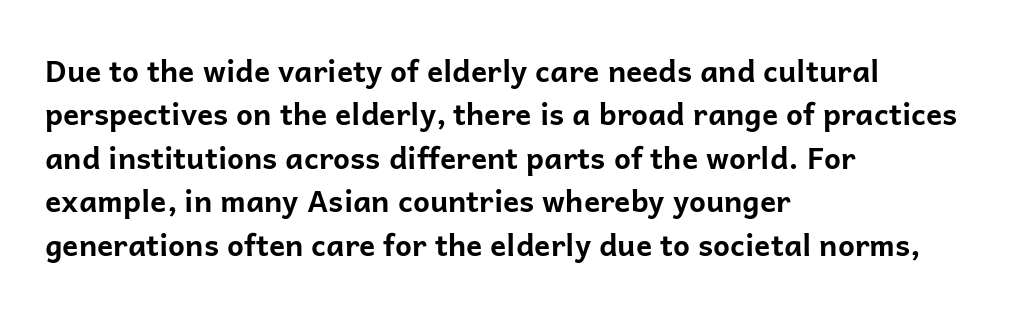
The image shows 30 px bold sans-serif type, upright; set left-aligned, normal line spacing (1.45x), normal letter spacing, not underlined; low stroke contrast and a medium x-height.
